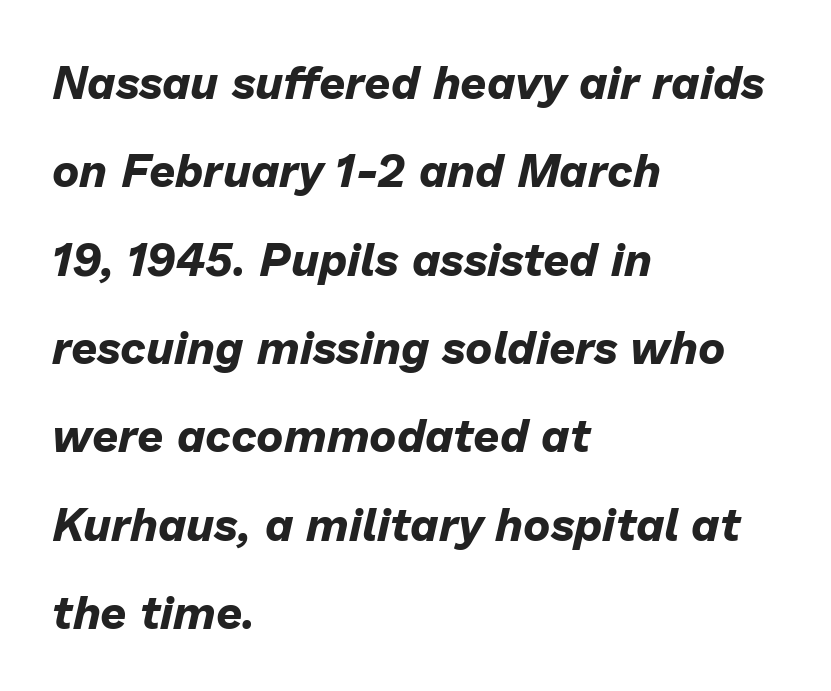
The image shows 46 px bold type, italic (leaning right); set left-aligned, loose line spacing (1.92x), normal letter spacing, not underlined; low stroke contrast and a medium x-height.
